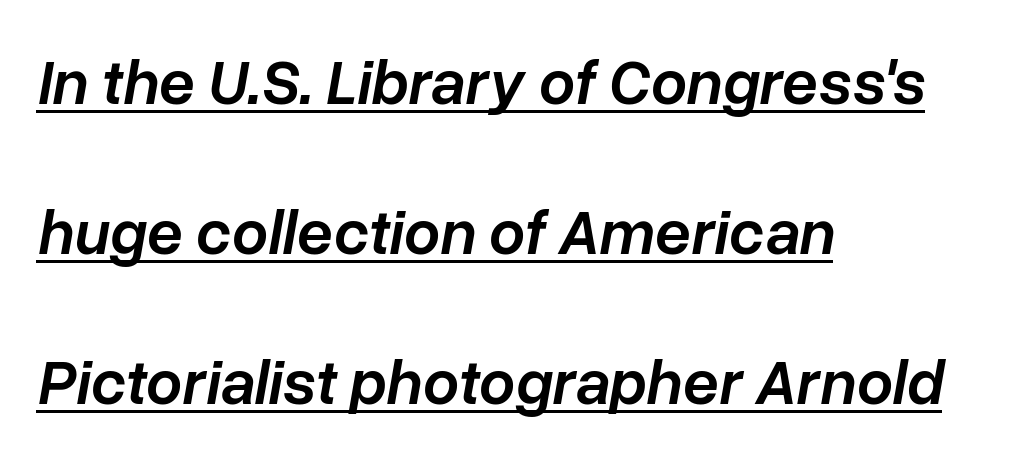
Honestly, the underline is the first thing you notice here. The axis of the letterforms is tilted away from vertical. The rendering uses a semibold face; strokes are thickened but not to full bold. Reading down the block, your eye returns to a fixed left position each line. Nothing unusual about the tracking: characters are spaced as the font intends.
